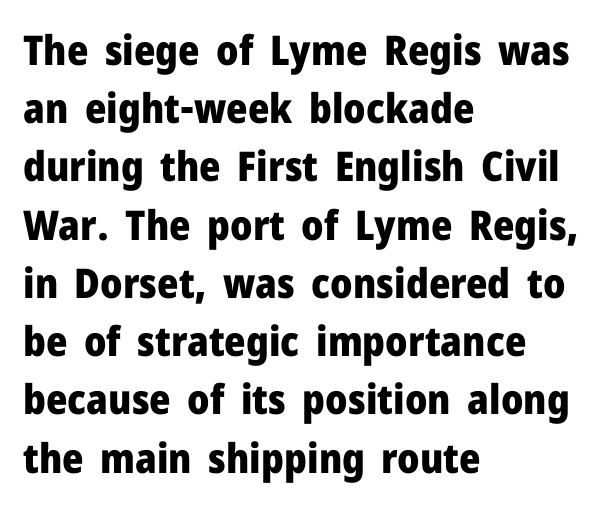
The image shows 41 px heavy sans-serif type, upright; set left-aligned, normal line spacing (1.42x), normal letter spacing, not underlined; low stroke contrast and a medium x-height.
